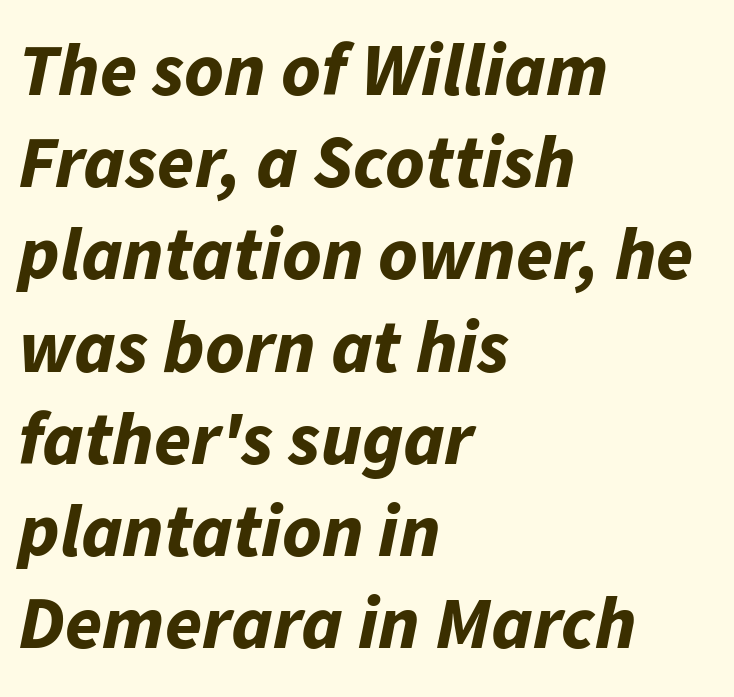
{"italic": "yes", "lean": "right", "slant_degrees": 11, "bold": "yes", "weight": "bold", "width": "normal", "stroke_contrast": "low", "x_height": "medium", "monospaced": "no", "underline": "no", "align": "left", "line_spacing_ratio": 1.23, "letter_spacing": "normal", "letter_spacing_em": 0.0, "glyph_px": 75}
